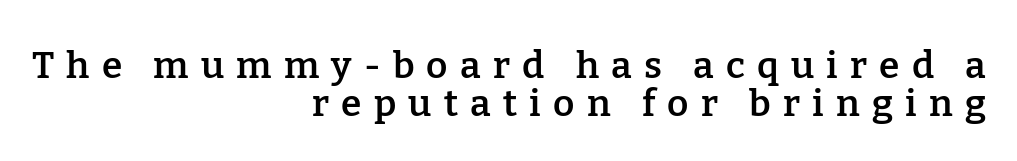
{"serif": "yes", "italic": "no", "bold": "semi", "weight": "semibold", "width": "normal", "stroke_contrast": "low", "x_height": "medium", "monospaced": "no", "underline": "no", "align": "right", "line_spacing": "tight", "line_spacing_ratio": 1.02, "letter_spacing": "wide", "letter_spacing_em": 0.33, "glyph_px": 37}
